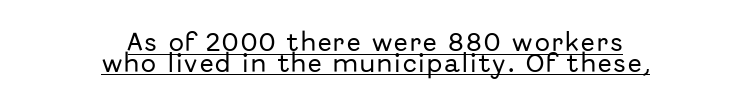
The image shows 20 px text type, upright; set centered, tight line spacing (1.04x), underlined.
